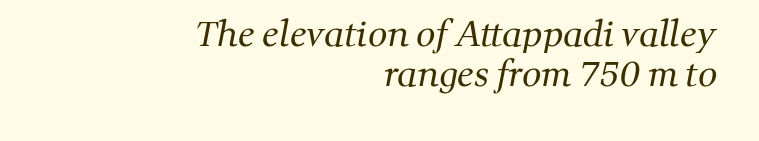
Q: Is the text bold? A: No.
Q: Is the typeface a serif or a sans-serif typeface? A: Serif.
Q: Is the text underlined? A: No.
Q: How is the paragraph aligned? A: Right-aligned.
Q: Is the spacing between letters normal or unusually wide? A: Normal.
Q: Width (condensed, normal, or wide)? A: Normal.
Q: Stroke contrast? A: Medium.
Q: x-height? A: Medium.
Q: Monospaced? A: No.
